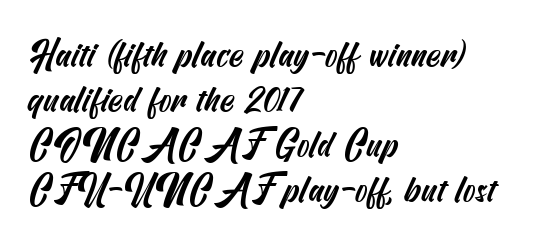
The image shows 37 px condensed sans-serif type; set left-aligned, line spacing 1.22x, normal letter spacing, not underlined; medium stroke contrast and a small x-height.
